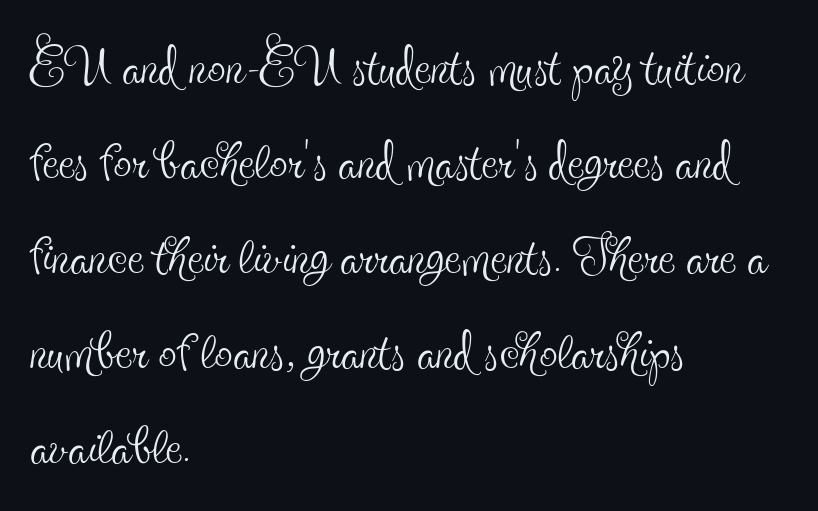
The image shows 72 px thin, condensed serif type; set left-aligned, normal line spacing (1.32x), normal letter spacing, not underlined; a small x-height.
